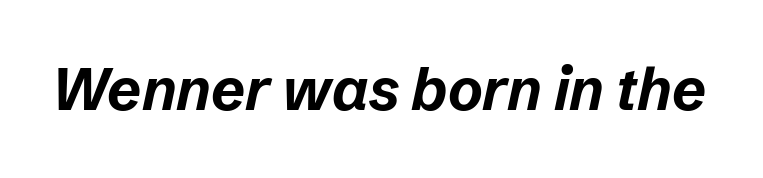
The image shows 59 px bold type, italic (leaning right); set normal letter spacing, not underlined; low stroke contrast and a medium x-height.
